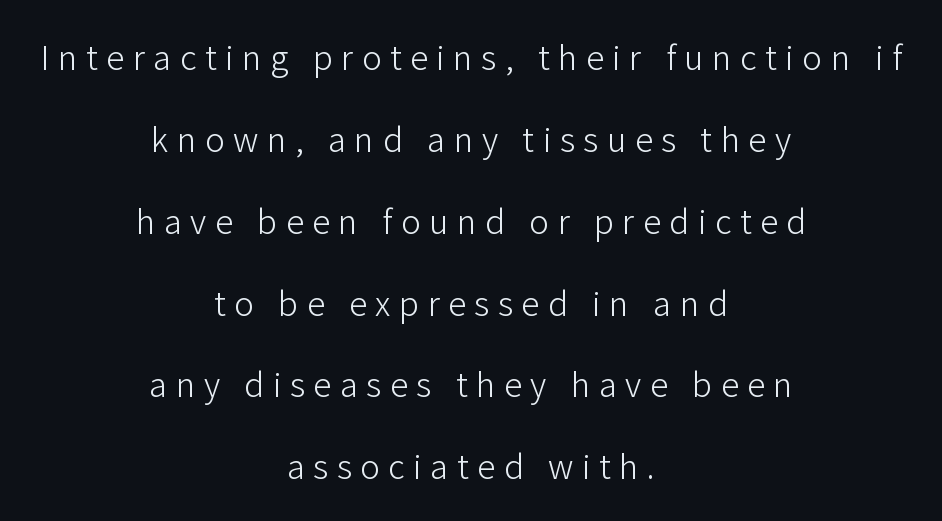
The image shows 33 px light sans-serif type, upright; set centered, loose line spacing (2.48x), unusually wide letter spacing (+0.26 em), not underlined; low stroke contrast and a medium x-height.
